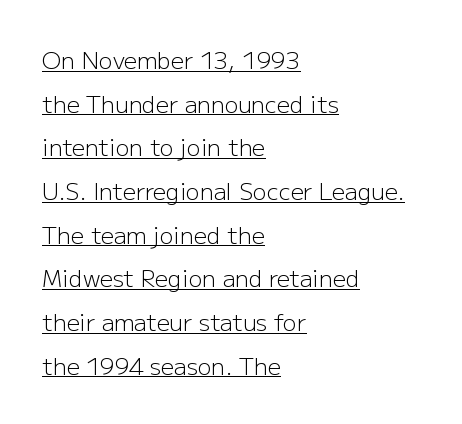
{"italic": "no", "bold": "no", "underline": "yes", "align": "left", "line_spacing": "loose", "line_spacing_ratio": 1.9, "letter_spacing": "normal", "letter_spacing_em": 0.0, "glyph_px": 23}
